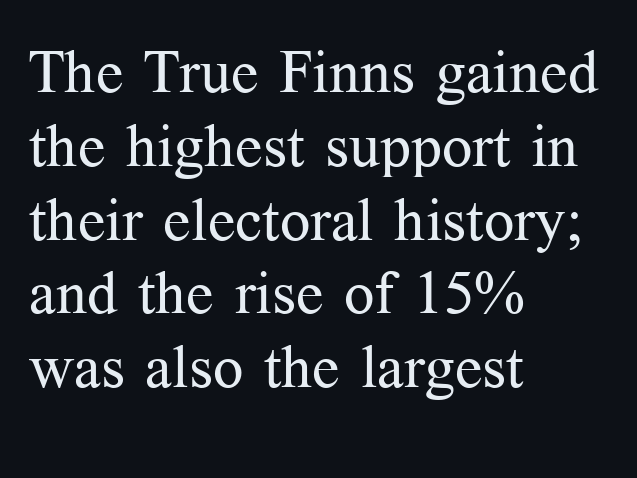
The image shows 60 px regular-weight serif type, upright; set left-aligned, line spacing 1.23x, normal letter spacing, not underlined; medium stroke contrast and a medium x-height.
